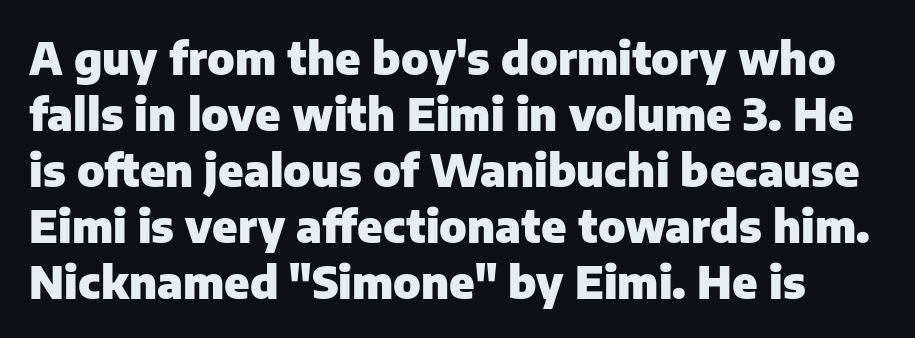
The image shows 44 px heavy sans-serif type, upright; set normal line spacing (1.27x), normal letter spacing, not underlined; low stroke contrast and a medium x-height.
